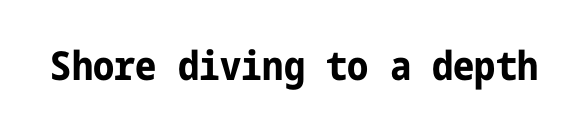
These lines were composed using upright roman letters. This is heavy type, rendered in bold. Quick note: underline off. Look at the bottom of the vertical strokes: they stop flat, with no serifs.
